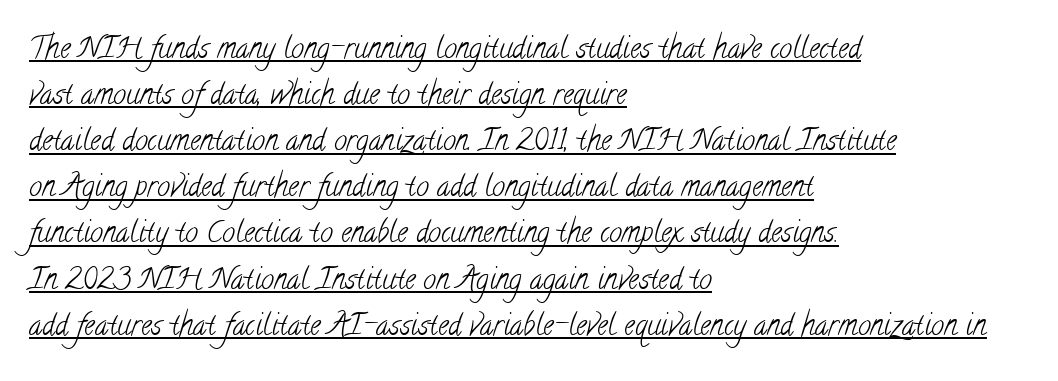
Q: Is the text bold? A: No.
Q: Is the typeface a serif or a sans-serif typeface? A: Serif.
Q: Is the text underlined? A: Yes.
Q: How is the paragraph aligned? A: Left-aligned.
Q: Is the spacing between letters normal or unusually wide? A: Normal.
Q: Is the spacing between lines tight, normal or loose? A: Normal.
Q: Width (condensed, normal, or wide)? A: Condensed.
Q: Stroke contrast? A: Low.
Q: x-height? A: Small.
Q: Monospaced? A: No.
